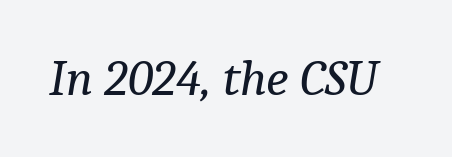
Q: Is the text bold? A: No.
Q: Is the text italic (slanted)? A: Yes, it leans right by about 9 degrees.
Q: Is the typeface a serif or a sans-serif typeface? A: Serif.
Q: Is the text underlined? A: No.
Q: Is the spacing between letters normal or unusually wide? A: Normal.
Q: Width (condensed, normal, or wide)? A: Normal.
Q: Stroke contrast? A: Low.
Q: x-height? A: Medium.
Q: Monospaced? A: No.
